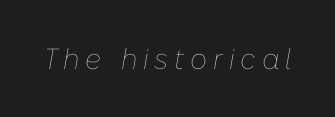
The image shows 29 px thin type, italic (leaning right); set unusually wide letter spacing (+0.2 em), not underlined; low stroke contrast and a medium x-height.
